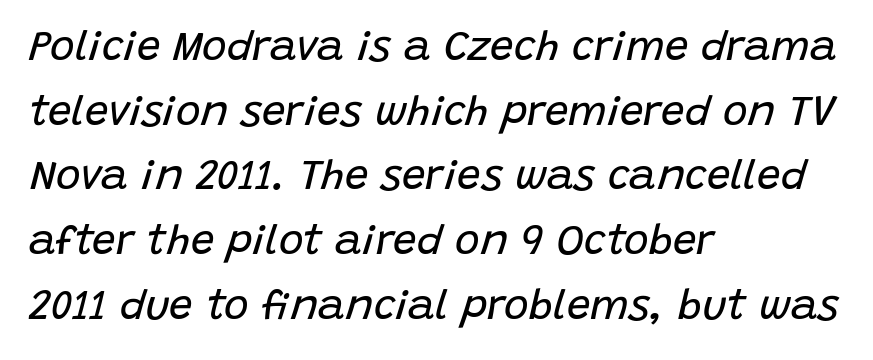
The image shows 42 px regular-weight type, italic (leaning right); set left-aligned, normal line spacing (1.54x), normal letter spacing, not underlined; low stroke contrast and a large x-height.
